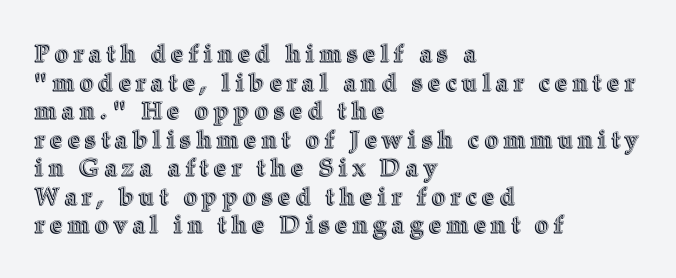
The image shows 24 px text type, upright; set left-aligned, line spacing 1.19x, unusually wide letter spacing (+0.22 em), not underlined.
